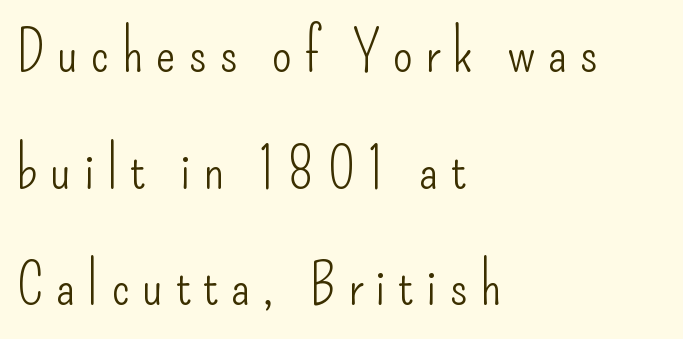
{"serif": "no", "italic": "no", "bold": "no", "weight": "light", "width": "condensed", "stroke_contrast": "low", "x_height": "small", "monospaced": "no", "underline": "no", "align": "left", "line_spacing": "loose", "line_spacing_ratio": 2.01, "letter_spacing": "wide", "letter_spacing_em": 0.21, "glyph_px": 58}
